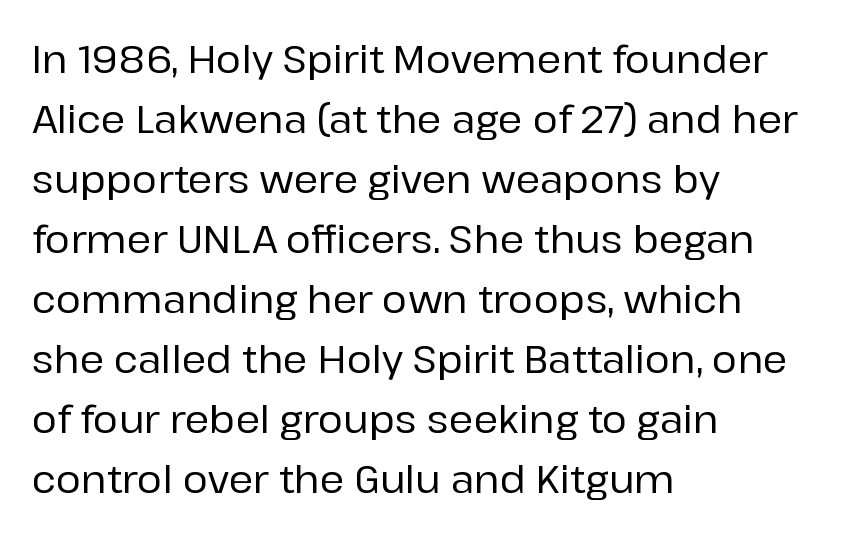
The designer went with a sans here, leaving each stem footless. Horizontal bands of white between lines are of average thickness. A typesetter would call this proportional, since set widths differ per character. A student would call this left alignment; a typographer would say flush left, rag right. Honestly, the letter spacing is just normal — you wouldn't notice it.
